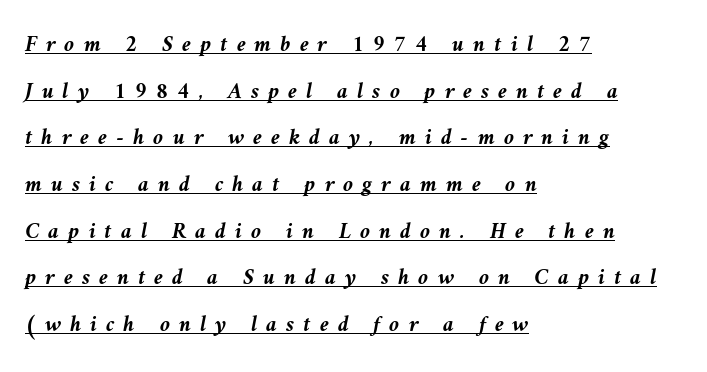
The image shows 23 px bold type, italic (leaning left); set left-aligned, loose line spacing (2.03x), unusually wide letter spacing (+0.39 em), underlined.
